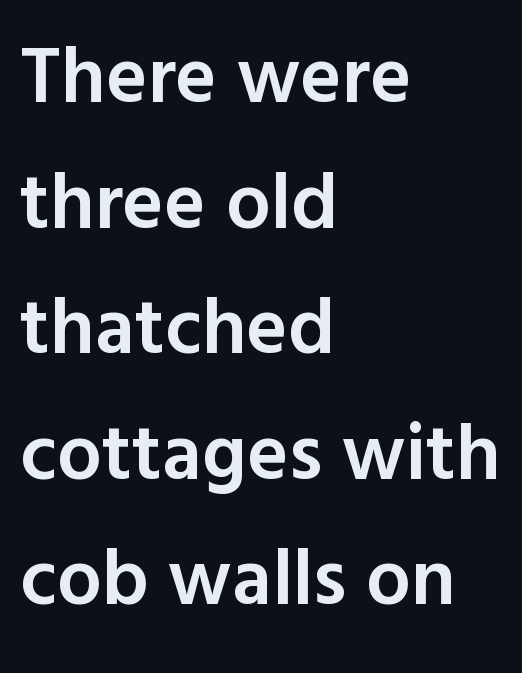
This rendering features lettering with no underline. The rendering uses natural spacing where letterforms have individual widths. Is this a sans? Yes — the strokes have no serifs. Caption: standard tracking, unaltered. The passage shown is semibold, sitting just below true bold. Characters remain perfectly vertical along every line.
